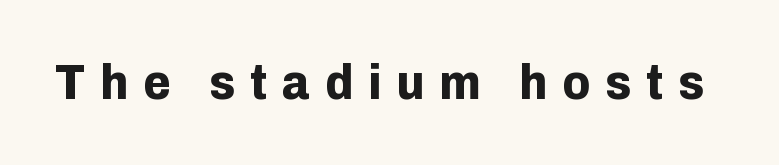
The image shows 50 px bold sans-serif type, upright; set unusually wide letter spacing (+0.3 em), not underlined; low stroke contrast and a medium x-height.
